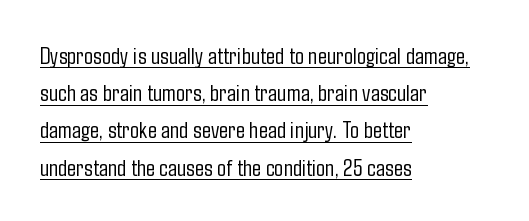
Q: Is the text bold? A: No.
Q: Is the text italic (slanted)? A: No, it is upright.
Q: Is the text underlined? A: Yes.
Q: How is the paragraph aligned? A: Left-aligned.
Q: Is the spacing between letters normal or unusually wide? A: Normal.
Q: Is the spacing between lines tight, normal or loose? A: Normal.
